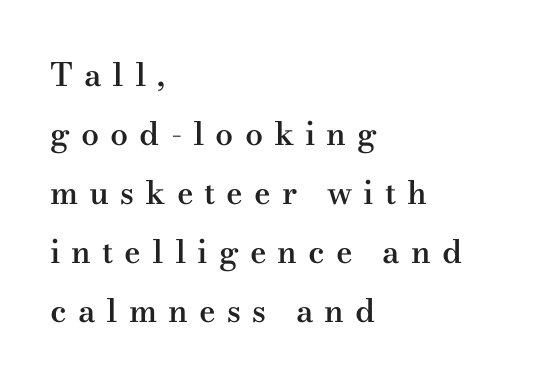
The lines in this sample share a left origin and differ only in where they stop. The letters stand straight up with perfectly vertical stems. A bare baseline throughout the passage. The type family on display is of the serif kind.
